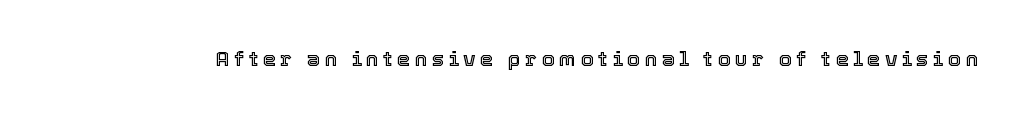
If you drew a line through each stem, it would be perfectly vertical. Anything drawn beneath the words? Only blank space. These lines have a slow, spaced-out rhythm from letter to letter.
